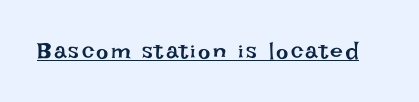
{"italic": "no", "bold": "no", "underline": "yes", "glyph_px": 23}
